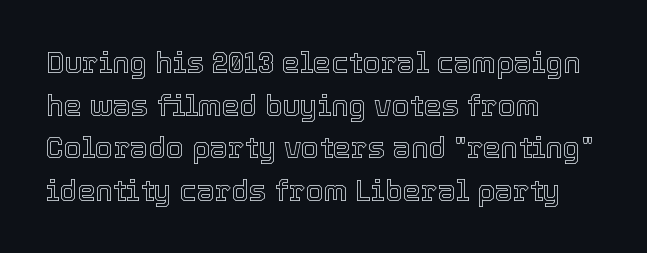
The type is set solid horizontally, with unmodified tracking. Vertical spacing — default. Only glyphs here, with clear space below each row. The lettering holds an erect, upright posture throughout.
